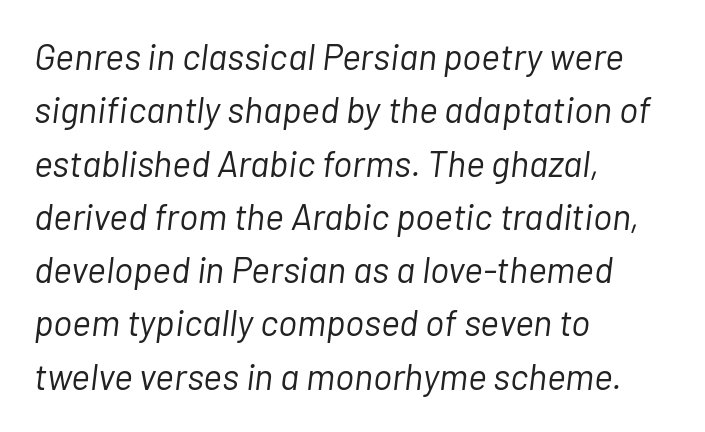
{"italic": "yes", "lean": "right", "slant_degrees": 7, "bold": "no", "weight": "light", "width": "normal", "stroke_contrast": "low", "x_height": "medium", "monospaced": "no", "underline": "no", "align": "left", "line_spacing": "normal", "line_spacing_ratio": 1.48, "letter_spacing": "normal", "letter_spacing_em": 0.0, "glyph_px": 36}
